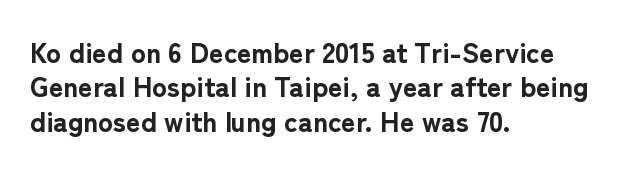
Q: Is the text bold? A: Yes.
Q: Is the text italic (slanted)? A: No, it is upright.
Q: Is the typeface a serif or a sans-serif typeface? A: Sans-serif.
Q: Is the text underlined? A: No.
Q: How is the paragraph aligned? A: Left-aligned.
Q: Is the spacing between letters normal or unusually wide? A: Normal.
Q: Width (condensed, normal, or wide)? A: Normal.
Q: Stroke contrast? A: Low.
Q: x-height? A: Medium.
Q: Monospaced? A: No.
